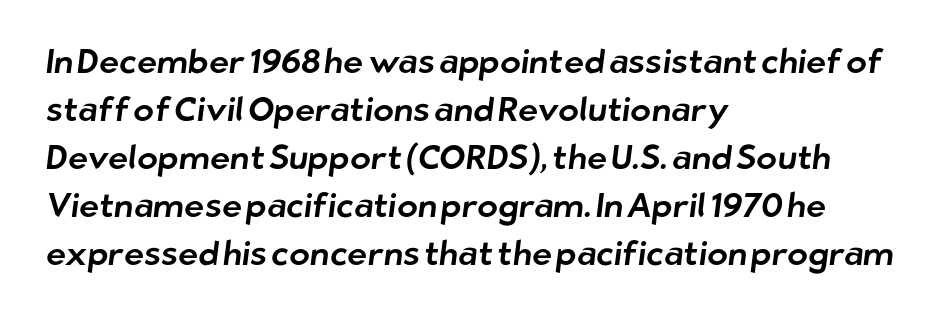
Q: Is the typeface a serif or a sans-serif typeface? A: Sans-serif.
Q: Is the text underlined? A: No.
Q: How is the paragraph aligned? A: Left-aligned.
Q: Is the spacing between letters normal or unusually wide? A: Normal.
Q: Is the spacing between lines tight, normal or loose? A: Normal.
Q: Width (condensed, normal, or wide)? A: Normal.
Q: Stroke contrast? A: Low.
Q: x-height? A: Medium.
Q: Monospaced? A: No.
